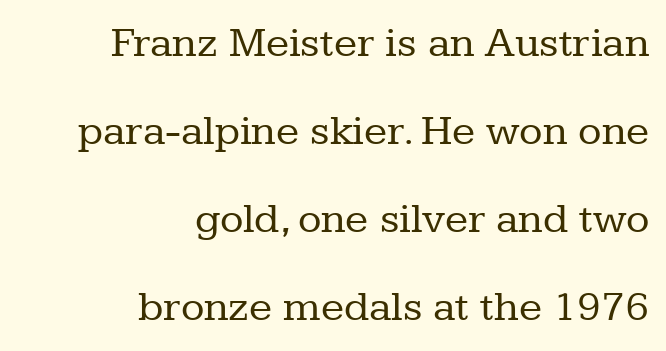
The image shows 43 px regular-weight serif type, upright; set right-aligned, loose line spacing (2.05x), normal letter spacing, not underlined; low stroke contrast and a medium x-height.
